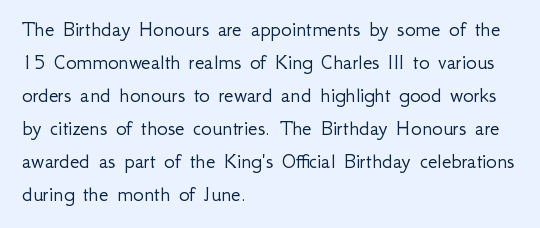
{"italic": "no", "bold": "no", "underline": "no", "align": "left", "line_spacing": "normal", "line_spacing_ratio": 1.5, "letter_spacing": "normal", "letter_spacing_em": 0.0, "glyph_px": 22}
